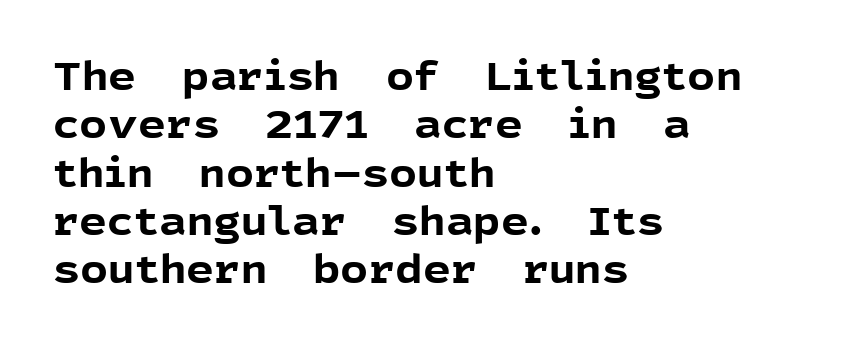
Does the copy run flush right? No — it runs flush left. Italic? Not at all — the glyphs are vertical. The gaps between neighbouring characters are ordinary and unremarkable. Weight check: bold — yes, fully. Do the characters align in a grid? No, the font is proportional.
